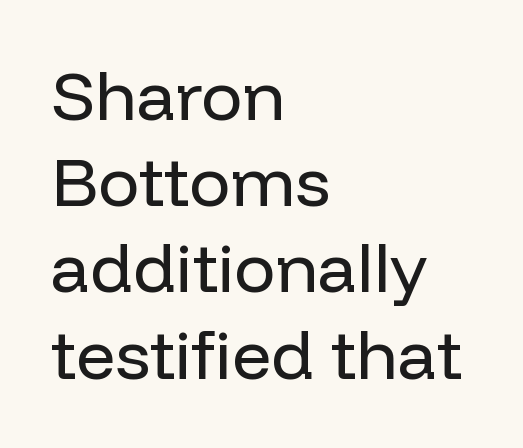
Q: Is the text bold? A: No.
Q: Is the text italic (slanted)? A: No, it is upright.
Q: Is the typeface a serif or a sans-serif typeface? A: Sans-serif.
Q: Is the text underlined? A: No.
Q: How is the paragraph aligned? A: Left-aligned.
Q: Is the spacing between letters normal or unusually wide? A: Normal.
Q: Is the spacing between lines tight, normal or loose? A: Normal.
Q: Width (condensed, normal, or wide)? A: Normal.
Q: Stroke contrast? A: Low.
Q: x-height? A: Medium.
Q: Monospaced? A: No.
